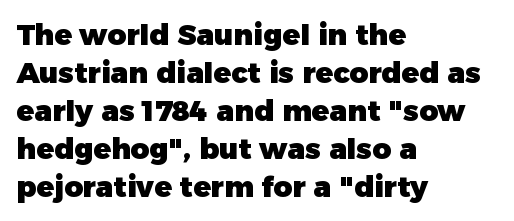
You'd pick this weight for a headline — it's a proper bold. The designer left line spacing at the default. Quick note: underline off. Does the type have serifs? No, each stem ends abruptly. Letter spacing: default.
